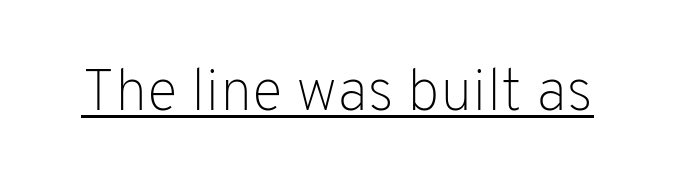
{"serif": "no", "italic": "no", "bold": "no", "weight": "light", "width": "normal", "stroke_contrast": "low", "x_height": "medium", "monospaced": "no", "underline": "yes", "letter_spacing": "normal", "letter_spacing_em": 0.0, "glyph_px": 59}
